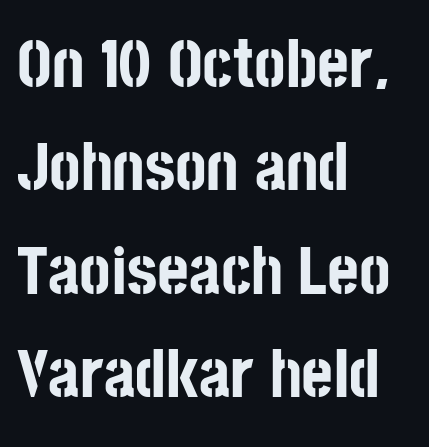
Q: Is the text bold? A: Yes.
Q: Is the text italic (slanted)? A: No, it is upright.
Q: Is the typeface a serif or a sans-serif typeface? A: Sans-serif.
Q: Is the text underlined? A: No.
Q: How is the paragraph aligned? A: Left-aligned.
Q: Is the spacing between letters normal or unusually wide? A: Normal.
Q: Is the spacing between lines tight, normal or loose? A: Normal.
Q: Width (condensed, normal, or wide)? A: Condensed.
Q: Stroke contrast? A: Low.
Q: x-height? A: Large.
Q: Monospaced? A: No.
